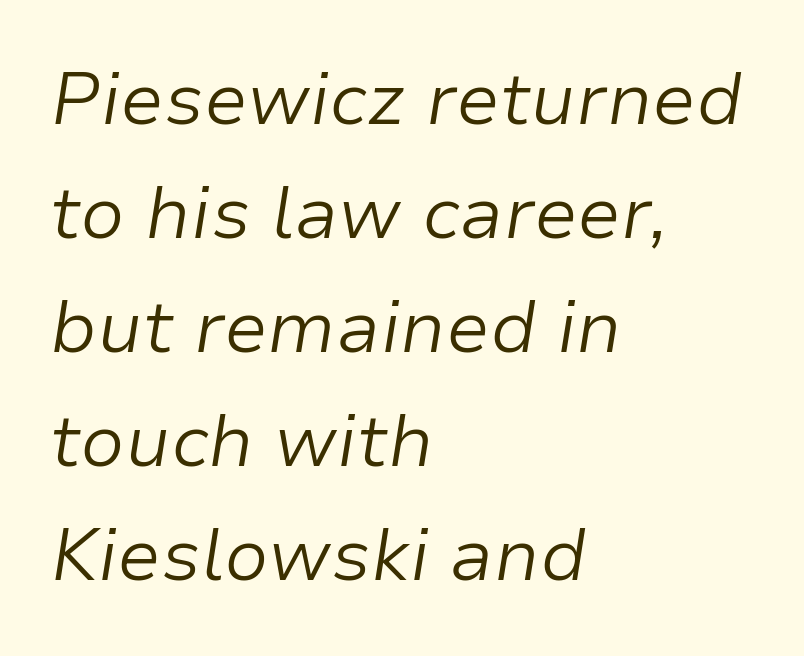
The image shows 73 px light type, italic (leaning right); set left-aligned, normal line spacing (1.56x), normal letter spacing, not underlined; low stroke contrast and a medium x-height.
